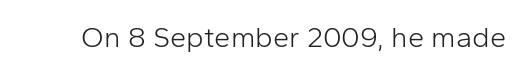
Type without underlining. Are there feet on the stems? There aren't — it's a sans. Spacing verdict: proportional, widths tailored to each character. The letterforms sit shoulder to shoulder at normal distance. The specimen reads as upright at a glance. The strokes carry an ordinary text weight at most.
